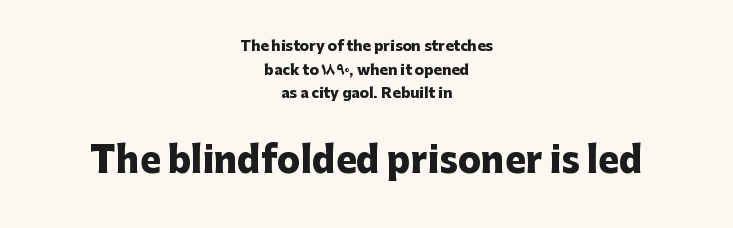
The rendering uses a moderate line-height, typical for paragraphs. Just letters on the line, the space beneath them empty. This is the regular roman posture of the typeface. To sum up the face: it is a sans, with no serifs. Which chunk is bigger? The second one — the bottom block dwarfs the top. A student would call this center alignment; a typographer would say set centered.
